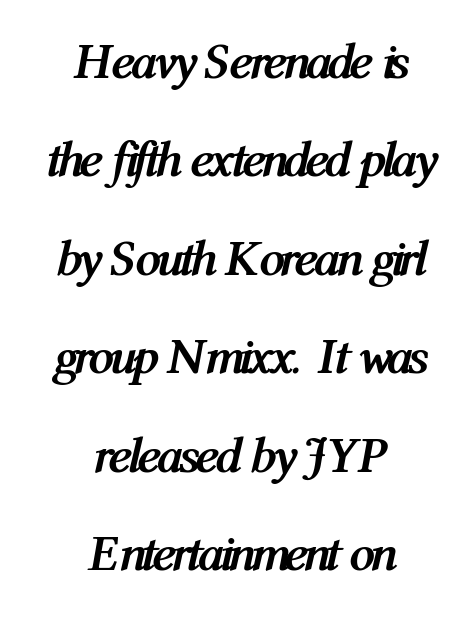
{"italic": "yes", "lean": "right", "slant_degrees": 12, "bold": "yes", "weight": "semibold", "width": "condensed", "stroke_contrast": "medium", "x_height": "medium", "monospaced": "no", "underline": "no", "align": "center", "line_spacing": "loose", "line_spacing_ratio": 1.93, "letter_spacing": "normal", "letter_spacing_em": 0.0, "glyph_px": 51}
